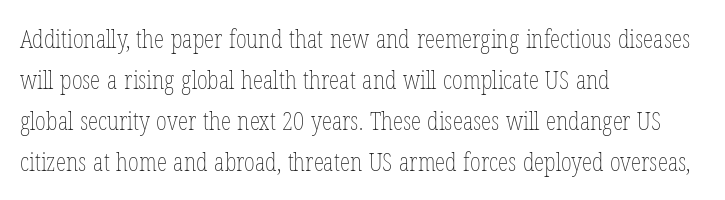
The words here are not underlined. Unbolded letterforms with no extra heft. Quick note: interline space is typical. These lines stack with their left ends in a neat column. Ordinary non-slanted type is in use. Here the glyphs are tracked normally, forming tight word shapes.
